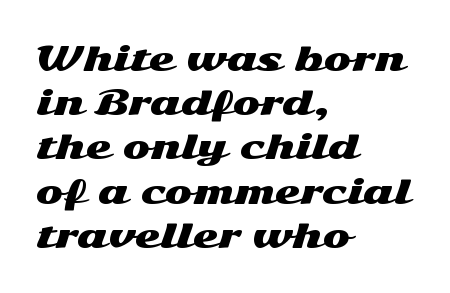
Lines of text with bare space underneath. The face used here is proportionally spaced, like ordinary book or web type. Does the type have serifs? No, each stem ends abruptly. Nothing unusual about the tracking: characters are spaced as the font intends. Reading down the block, your eye returns to a fixed left position each line.
